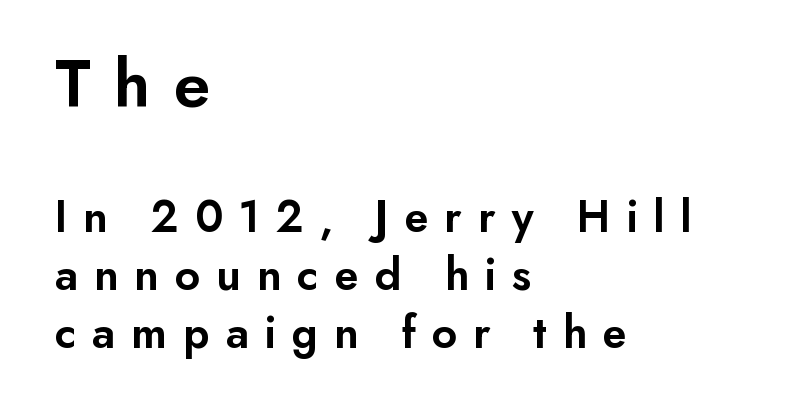
The strip under each line holds only bare page. Large over small — that's the arrangement of the two blocks here. The gaps between neighbouring characters are conspicuously large. The letters are semibold — heavier than regular but short of a full bold. The letters carry no serifs — their stems end cleanly without finishing strokes. The lettering stays uniformly vertical, giving the passage a roman look.
